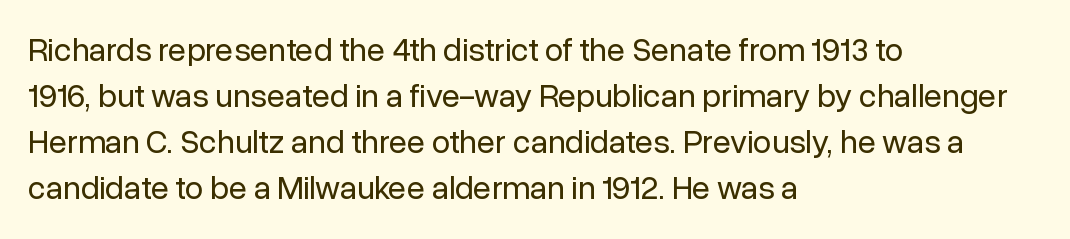
The image shows 33 px regular-weight sans-serif type, upright; set left-aligned, normal line spacing (1.39x), normal letter spacing, not underlined; low stroke contrast and a medium x-height.
